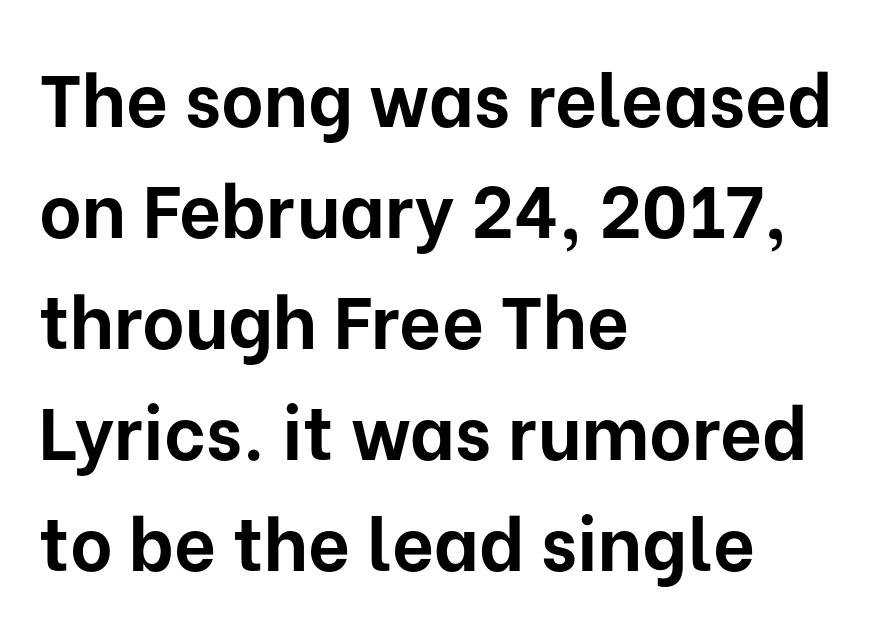
Check under the words: just untouched page. The rag falls on the right side of this text block. You could not count columns in this text — the font is proportionally spaced. When letters stand straight like this, we call the style roman or upright. What kind of face is this? One without serifs — a sans. Its strokes are broad and dark, the hallmark of bold type.
